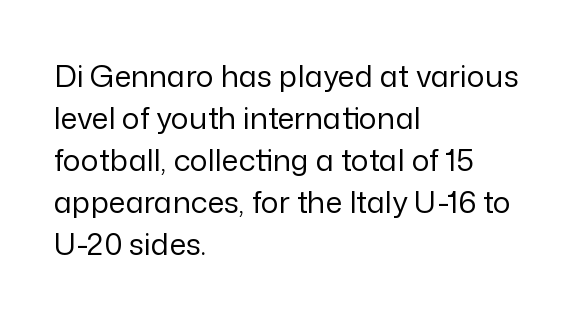
Q: Is the text bold? A: No.
Q: Is the text italic (slanted)? A: No, it is upright.
Q: Is the typeface a serif or a sans-serif typeface? A: Sans-serif.
Q: Is the text underlined? A: No.
Q: How is the paragraph aligned? A: Left-aligned.
Q: Is the spacing between letters normal or unusually wide? A: Normal.
Q: Is the spacing between lines tight, normal or loose? A: Normal.
Q: Width (condensed, normal, or wide)? A: Normal.
Q: Stroke contrast? A: Low.
Q: x-height? A: Medium.
Q: Monospaced? A: No.
